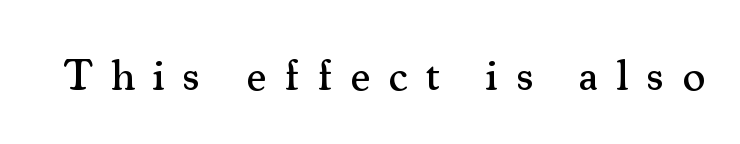
Each letter keeps its own natural width here, so spacing adapts to shape. A bare baseline throughout the passage. A typesetter would mark this as roman, not italic. The letters are spread apart with noticeably loose tracking. This rendering employs a face with finishing strokes, i.e., a serif.
